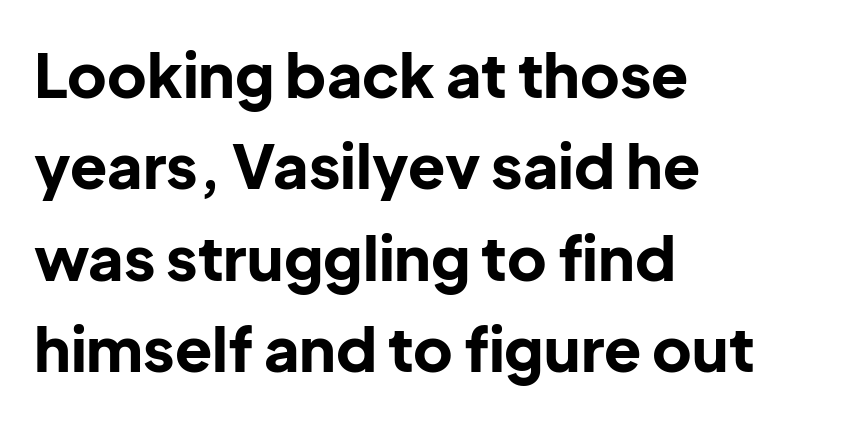
{"serif": "no", "italic": "no", "bold": "yes", "weight": "bold", "width": "normal", "stroke_contrast": "low", "x_height": "medium", "monospaced": "no", "underline": "no", "align": "left", "line_spacing": "normal", "line_spacing_ratio": 1.5, "letter_spacing": "normal", "letter_spacing_em": 0.0, "glyph_px": 61}
